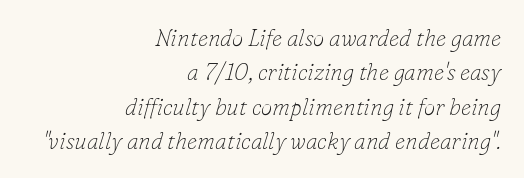
Q: Is the text bold? A: No.
Q: Is the text italic (slanted)? A: Yes, it leans right by about 16 degrees.
Q: Is the text underlined? A: No.
Q: How is the paragraph aligned? A: Right-aligned.
Q: Is the spacing between letters normal or unusually wide? A: Normal.
Q: Is the spacing between lines tight, normal or loose? A: Normal.
